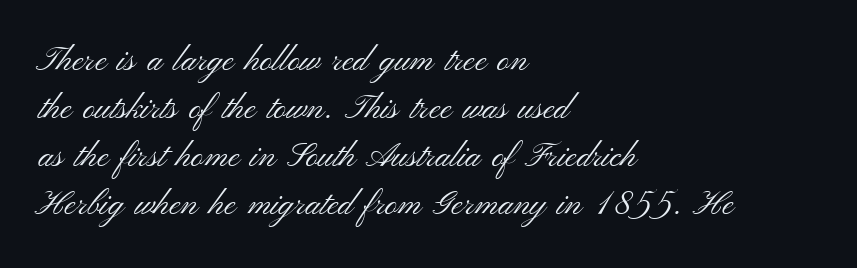
The image shows 34 px light, wide sans-serif type; set left-aligned, normal line spacing (1.41x), normal letter spacing, not underlined; medium stroke contrast and a small x-height.
